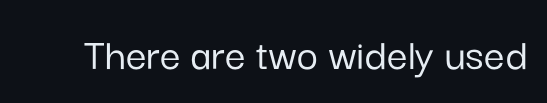
The image shows 46 px sans-serif type, upright; set normal letter spacing, not underlined; low stroke contrast and a medium x-height.
